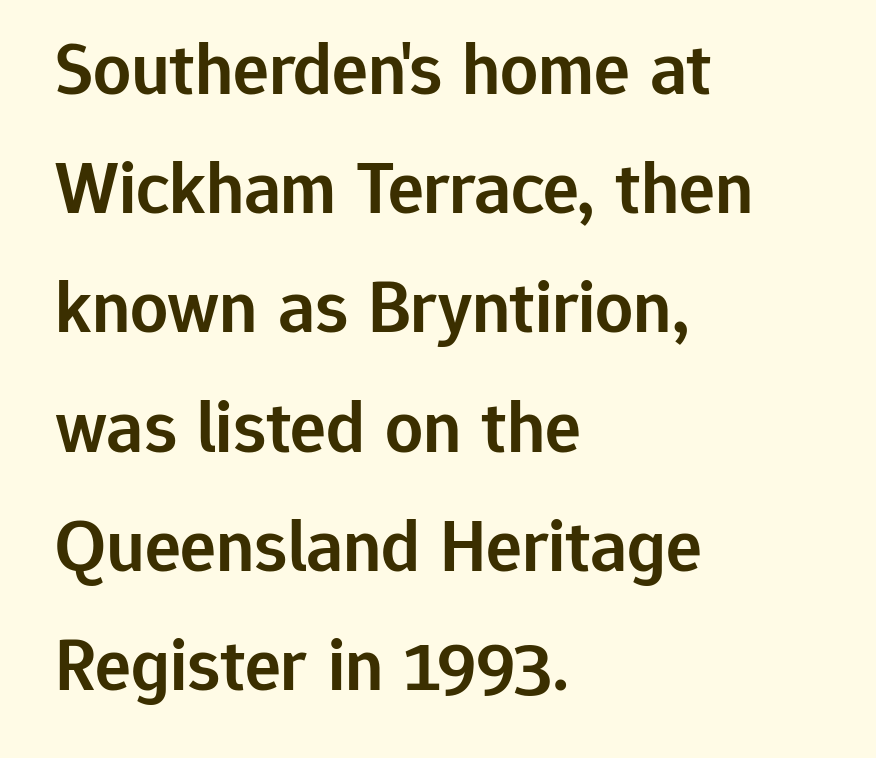
No italicization has been applied; the sample stays upright. The face used here is a sans, in the tradition of grotesques and geometrics. Its strokes are somewhat broadened, the hallmark of semibold type. The rendering uses a moderate line-height, typical for paragraphs.
